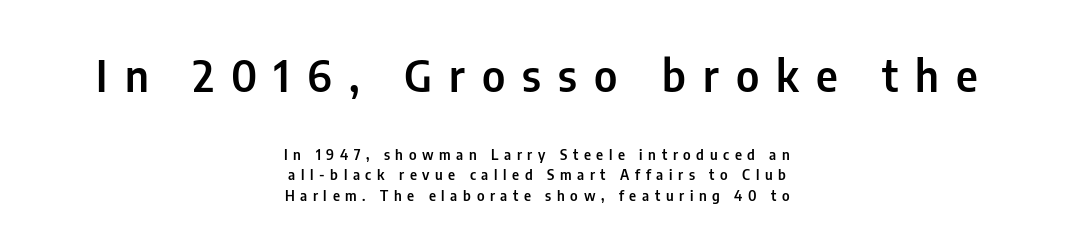
The image shows 43 px condensed sans-serif type, upright; set centered, normal line spacing (1.47x), unusually wide letter spacing (+0.4 em), not underlined; the first (top) block is 3.07x larger; low stroke contrast and a medium x-height.
